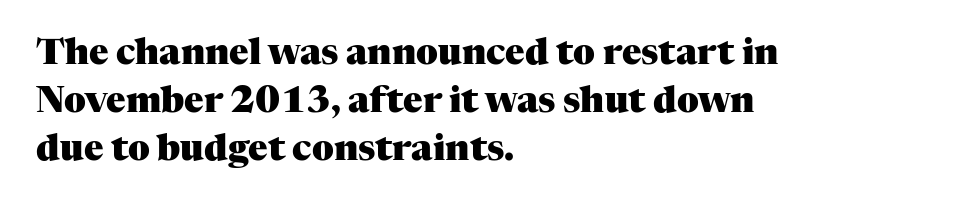
{"serif": "yes", "italic": "no", "bold": "yes", "weight": "heavy", "width": "normal", "stroke_contrast": "medium", "x_height": "medium", "monospaced": "no", "underline": "no", "align": "left", "line_spacing": "normal", "line_spacing_ratio": 1.33, "letter_spacing": "normal", "letter_spacing_em": 0.0, "glyph_px": 36}
